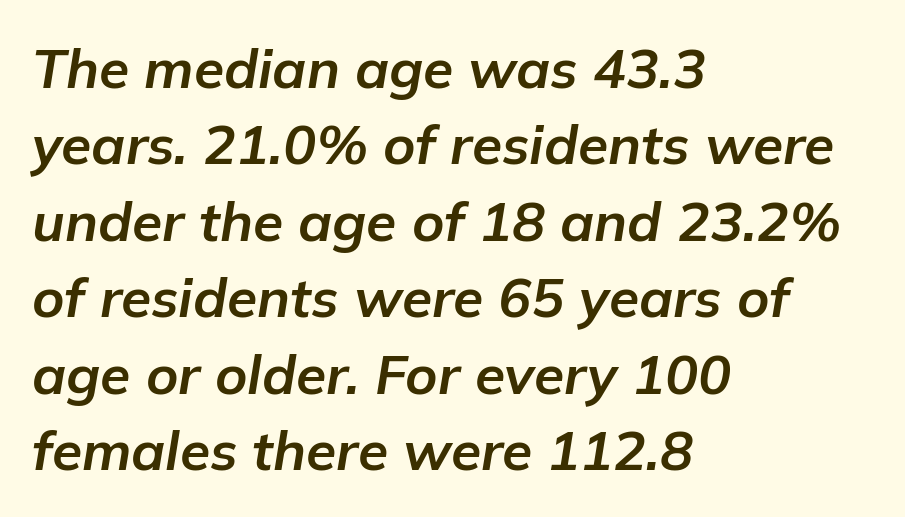
{"italic": "yes", "lean": "right", "slant_degrees": 9, "bold": "yes", "weight": "bold", "width": "normal", "stroke_contrast": "low", "x_height": "medium", "monospaced": "no", "underline": "no", "align": "left", "line_spacing": "normal", "line_spacing_ratio": 1.39, "letter_spacing": "normal", "letter_spacing_em": 0.0, "glyph_px": 55}
